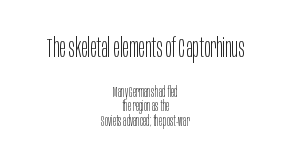
The image shows 27 px text type, upright; set centered, tight line spacing (1.04x), normal letter spacing, not underlined; the first (top) block is 1.93x larger.
